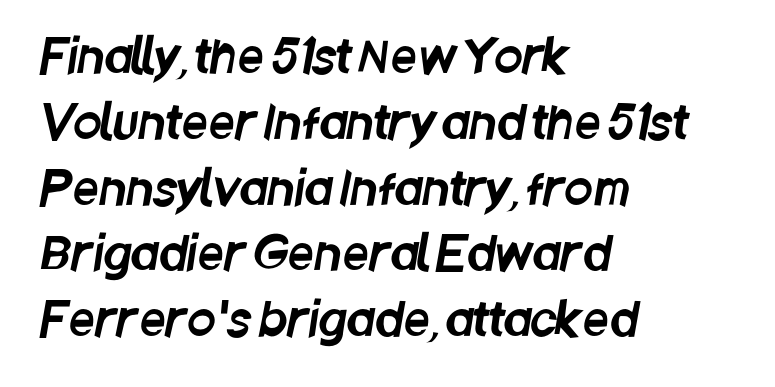
Q: Is the typeface a serif or a sans-serif typeface? A: Sans-serif.
Q: Is the text underlined? A: No.
Q: How is the paragraph aligned? A: Left-aligned.
Q: Is the spacing between letters normal or unusually wide? A: Normal.
Q: Is the spacing between lines tight, normal or loose? A: Normal.
Q: Width (condensed, normal, or wide)? A: Condensed.
Q: Stroke contrast? A: Low.
Q: x-height? A: Large.
Q: Monospaced? A: No.
